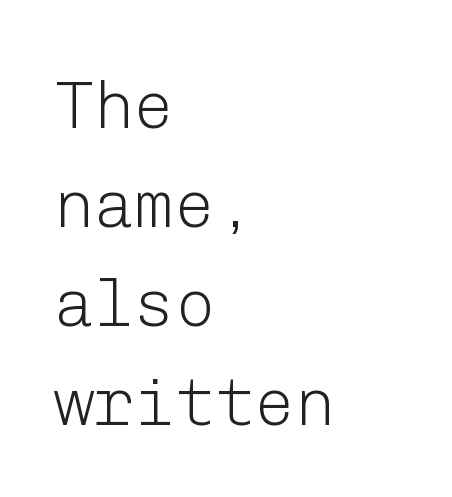
The image shows 67 px light sans-serif type, upright; set left-aligned, normal line spacing (1.48x), normal letter spacing, not underlined; low stroke contrast and a medium x-height.
